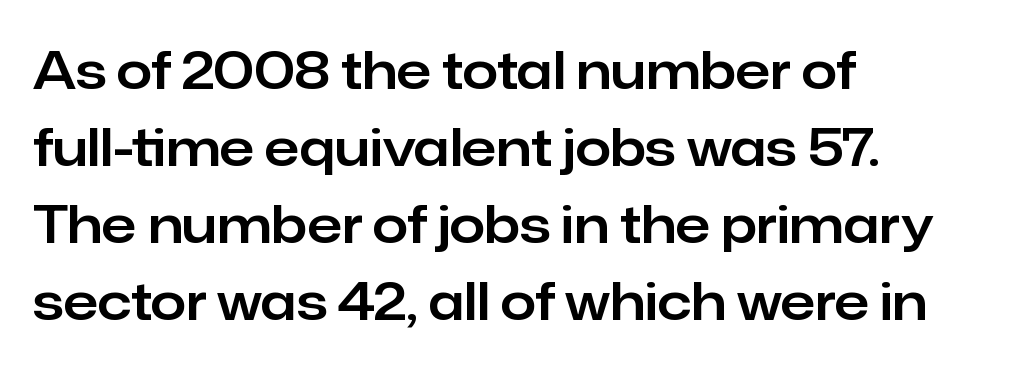
{"serif": "no", "italic": "no", "width": "normal", "stroke_contrast": "low", "x_height": "medium", "monospaced": "no", "underline": "no", "align": "left", "line_spacing": "normal", "line_spacing_ratio": 1.51, "letter_spacing": "normal", "letter_spacing_em": 0.0, "glyph_px": 51}
